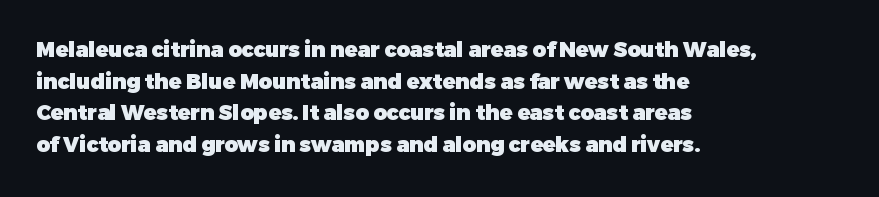
Q: Is the text bold? A: Yes.
Q: Is the text italic (slanted)? A: No, it is upright.
Q: Is the text underlined? A: No.
Q: How is the paragraph aligned? A: Left-aligned.
Q: Is the spacing between letters normal or unusually wide? A: Normal.
Q: Is the spacing between lines tight, normal or loose? A: Normal.
